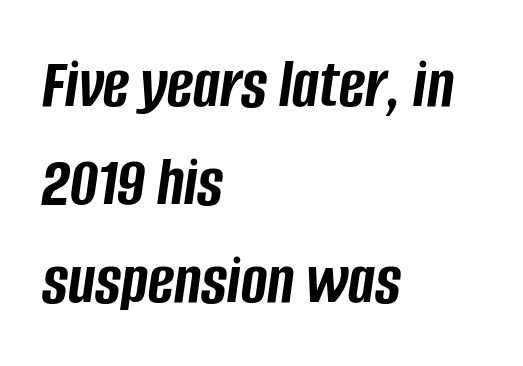
Reading down the block, your eye returns to a fixed left position each line. The glyphs are unaccompanied by any horizontal stroke below them. Proportional: the letters do not fall into vertical columns. The gaps between neighbouring characters are ordinary and unremarkable.
